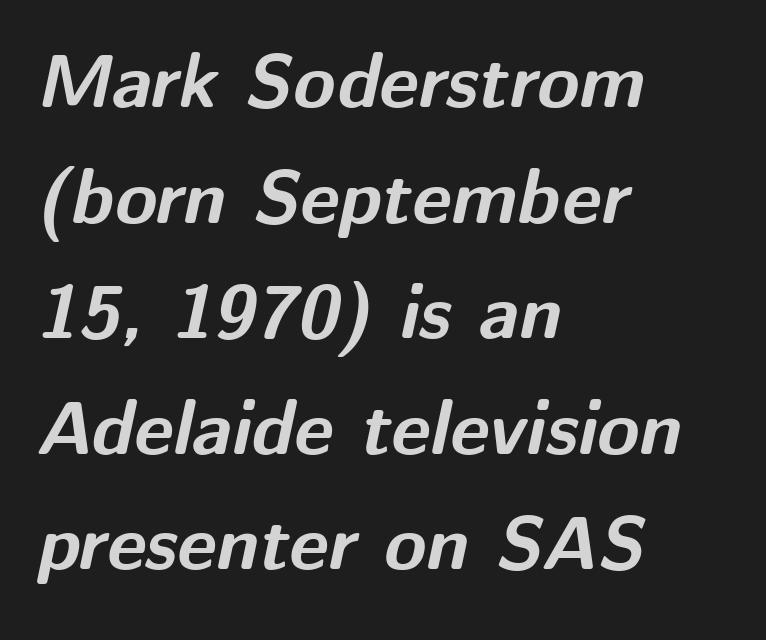
Pretty heavy lettering here — definitely bold. The lines sit at an ordinary, default distance from one another. Italic: yes, the glyphs are oblique. A typesetter would call this proportional, since set widths differ per character. Alignment: flush left.
